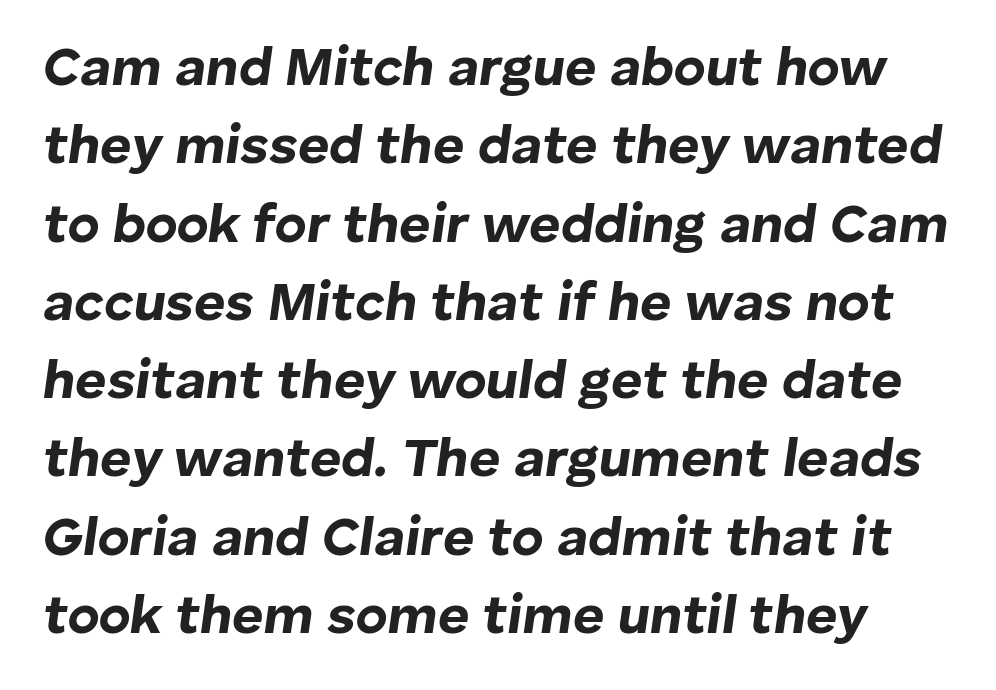
Q: Is the text bold? A: Yes.
Q: Is the text italic (slanted)? A: Yes, it leans right by about 8 degrees.
Q: Is the text underlined? A: No.
Q: Is the spacing between letters normal or unusually wide? A: Normal.
Q: Is the spacing between lines tight, normal or loose? A: Normal.
Q: Width (condensed, normal, or wide)? A: Normal.
Q: Stroke contrast? A: Low.
Q: x-height? A: Medium.
Q: Monospaced? A: No.
